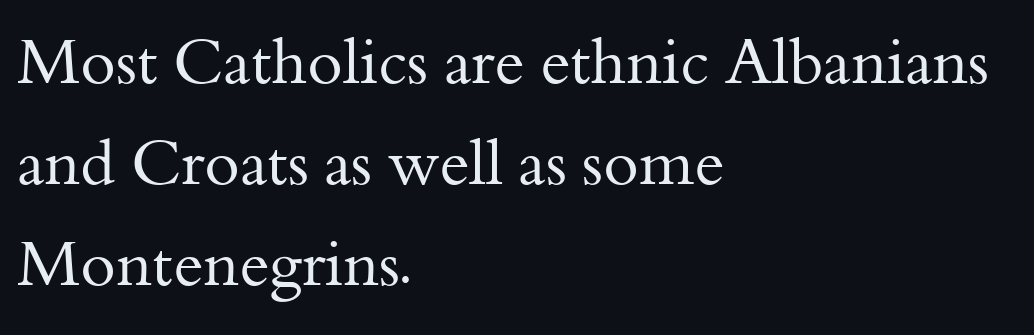
Q: Is the text bold? A: No.
Q: Is the text italic (slanted)? A: No, it is upright.
Q: Is the typeface a serif or a sans-serif typeface? A: Serif.
Q: Is the text underlined? A: No.
Q: How is the paragraph aligned? A: Left-aligned.
Q: Is the spacing between letters normal or unusually wide? A: Normal.
Q: Is the spacing between lines tight, normal or loose? A: Normal.
Q: Width (condensed, normal, or wide)? A: Normal.
Q: Stroke contrast? A: Medium.
Q: x-height? A: Small.
Q: Monospaced? A: No.
